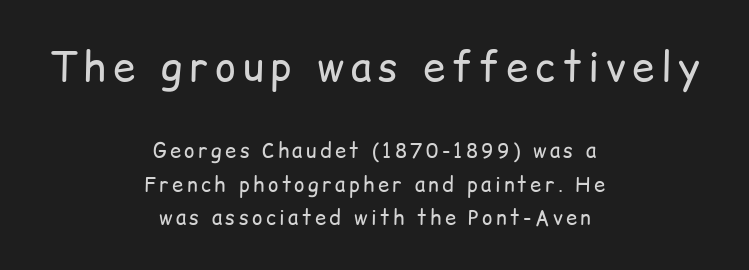
{"serif": "no", "italic": "no", "bold": "no", "weight": "regular", "width": "normal", "stroke_contrast": "low", "x_height": "medium", "monospaced": "no", "underline": "no", "align": "center", "line_spacing": "normal", "line_spacing_ratio": 1.66, "larger_block": "first", "size_ratio": 2.0, "glyph_px": 40}
